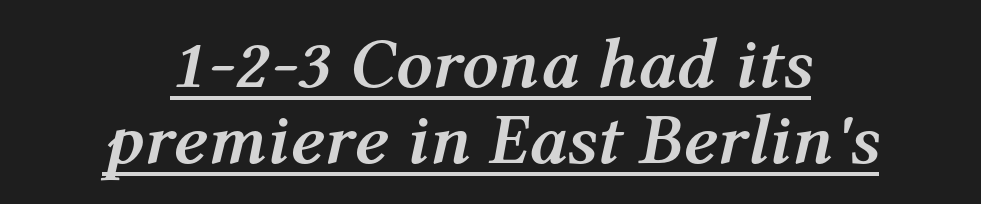
The image shows 72 px semibold type, italic (leaning right); set centered, tight line spacing (1.06x), normal letter spacing, underlined; medium stroke contrast and a medium x-height.
